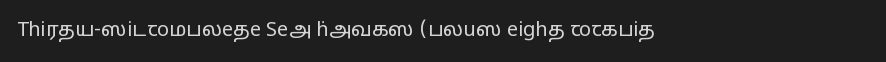
{"italic": "no", "bold": "no", "underline": "no", "align": "left", "letter_spacing": "normal", "letter_spacing_em": 0.0, "glyph_px": 20}
